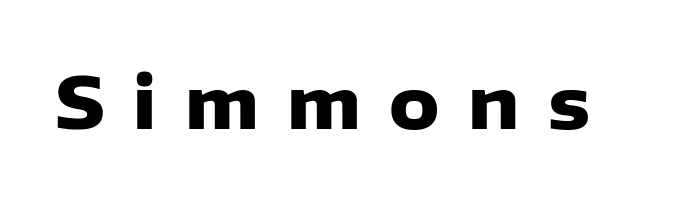
{"serif": "no", "italic": "no", "bold": "yes", "weight": "heavy", "width": "normal", "stroke_contrast": "low", "x_height": "medium", "monospaced": "no", "underline": "no", "letter_spacing": "wide", "letter_spacing_em": 0.4, "glyph_px": 71}
